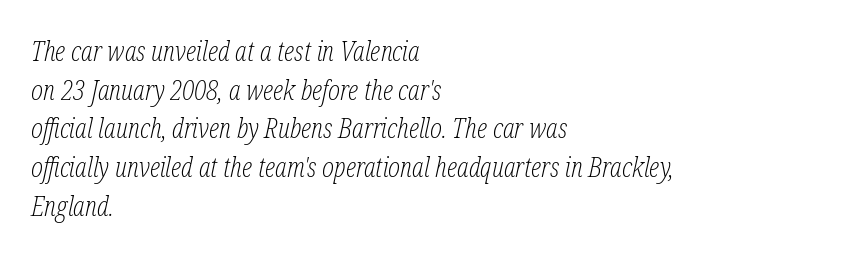
Q: Is the text bold? A: No.
Q: Is the text italic (slanted)? A: Yes, it leans right by about 12 degrees.
Q: Is the typeface a serif or a sans-serif typeface? A: Serif.
Q: Is the text underlined? A: No.
Q: How is the paragraph aligned? A: Left-aligned.
Q: Is the spacing between letters normal or unusually wide? A: Normal.
Q: Is the spacing between lines tight, normal or loose? A: Normal.
Q: Width (condensed, normal, or wide)? A: Condensed.
Q: Stroke contrast? A: Low.
Q: x-height? A: Medium.
Q: Monospaced? A: No.
